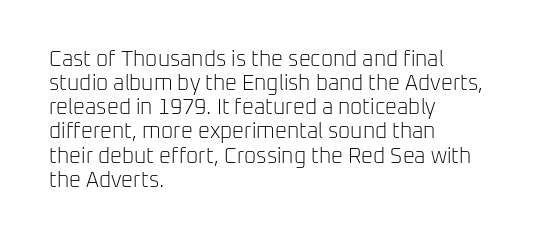
{"italic": "no", "bold": "no", "underline": "no", "align": "left", "line_spacing": "tight", "line_spacing_ratio": 1.15, "letter_spacing": "normal", "letter_spacing_em": 0.0, "glyph_px": 21}
